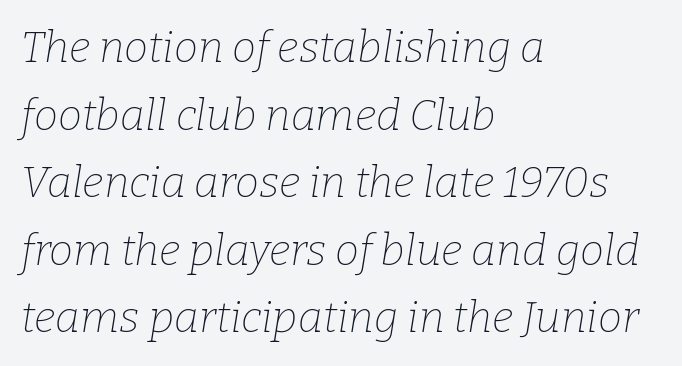
Q: Is the text bold? A: No.
Q: Is the text italic (slanted)? A: Yes, it leans right by about 9 degrees.
Q: Is the typeface a serif or a sans-serif typeface? A: Serif.
Q: Is the text underlined? A: No.
Q: How is the paragraph aligned? A: Left-aligned.
Q: Is the spacing between letters normal or unusually wide? A: Normal.
Q: Is the spacing between lines tight, normal or loose? A: Normal.
Q: Width (condensed, normal, or wide)? A: Normal.
Q: Stroke contrast? A: Low.
Q: x-height? A: Medium.
Q: Monospaced? A: No.
